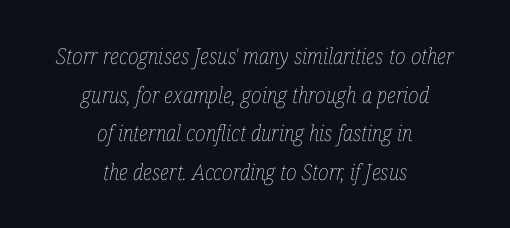
The letters sit at their default tracking, neither squeezed nor spread. The lines in this sample share a center point and differ in where they start and stop. An italicized treatment has been applied to the whole sample. Only glyphs here, with clear space below each row. Is the type heavy? It reads as light-to-regular instead.
